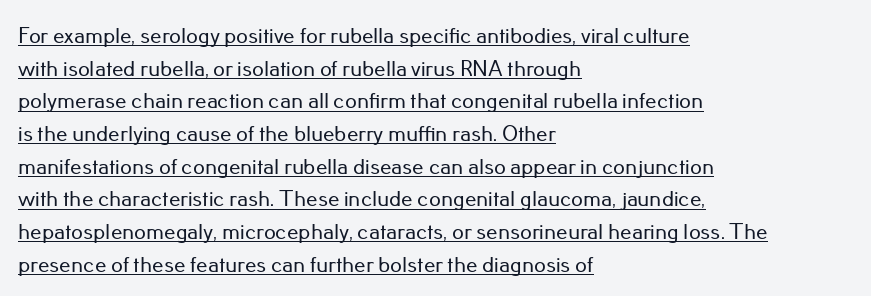
{"italic": "no", "underline": "yes", "align": "left", "line_spacing": "normal", "line_spacing_ratio": 1.42, "letter_spacing": "normal", "letter_spacing_em": 0.0, "glyph_px": 23}
